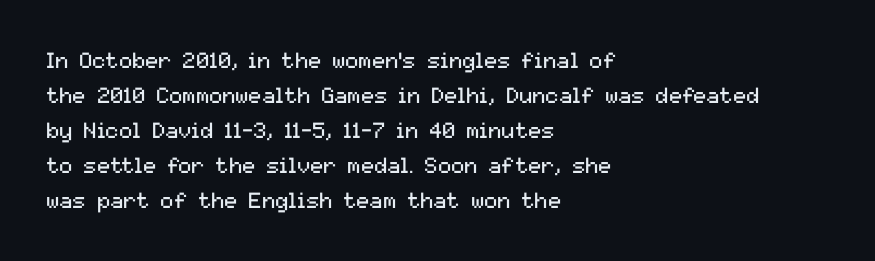
Q: Is the text bold? A: No.
Q: Is the text italic (slanted)? A: No, it is upright.
Q: Is the text underlined? A: No.
Q: How is the paragraph aligned? A: Left-aligned.
Q: Is the spacing between letters normal or unusually wide? A: Normal.
Q: Is the spacing between lines tight, normal or loose? A: Normal.
